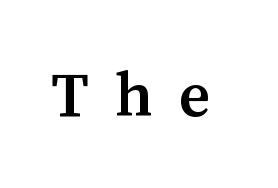
The image shows 62 px semibold serif type, upright; set unusually wide letter spacing (+0.42 em), not underlined; medium stroke contrast and a medium x-height.
